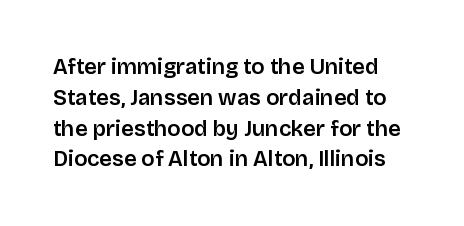
Q: Is the text italic (slanted)? A: No, it is upright.
Q: Is the text underlined? A: No.
Q: Is the spacing between letters normal or unusually wide? A: Normal.
Q: Is the spacing between lines tight, normal or loose? A: Normal.
